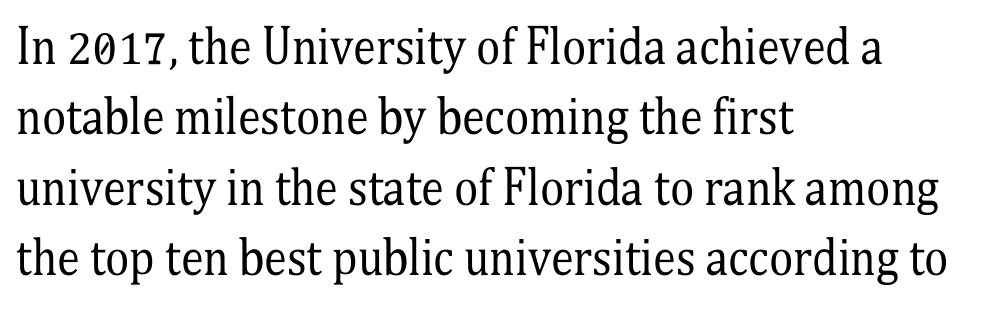
Horizontal alignment here is leftward, the default for most running prose. Does extra space separate the letters? No, they use regular spacing. Rendered with straight, roman letterforms. On a weight scale, this lands at 450 or below.
